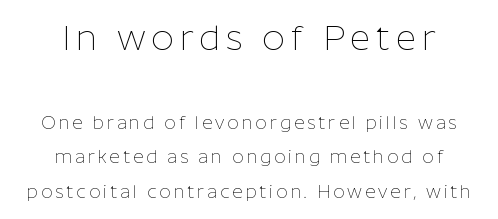
Q: Is the text bold? A: No.
Q: Is the text italic (slanted)? A: No, it is upright.
Q: Is the typeface a serif or a sans-serif typeface? A: Sans-serif.
Q: Is the text underlined? A: No.
Q: How is the paragraph aligned? A: Centered.
Q: Is the spacing between lines tight, normal or loose? A: Loose.
Q: Which block of text is set in a larger size, the first (top) or the second (bottom)? A: The first (top) one.
Q: Width (condensed, normal, or wide)? A: Normal.
Q: Stroke contrast? A: Low.
Q: x-height? A: Medium.
Q: Monospaced? A: No.
